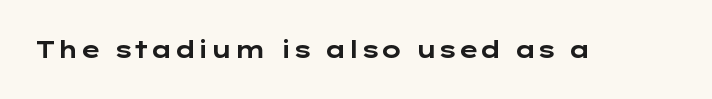
The image shows 23 px bold type, upright; set normal letter spacing, not underlined.
